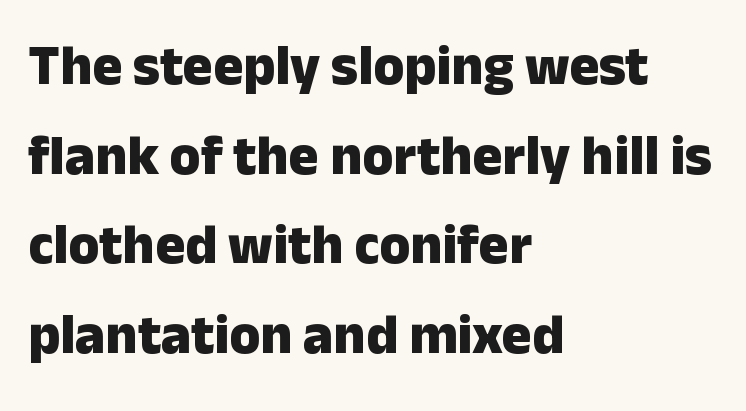
{"serif": "no", "italic": "no", "bold": "yes", "weight": "heavy", "width": "normal", "stroke_contrast": "low", "x_height": "medium", "monospaced": "no", "underline": "no", "align": "left", "line_spacing": "normal", "line_spacing_ratio": 1.6, "letter_spacing": "normal", "letter_spacing_em": 0.0, "glyph_px": 56}
